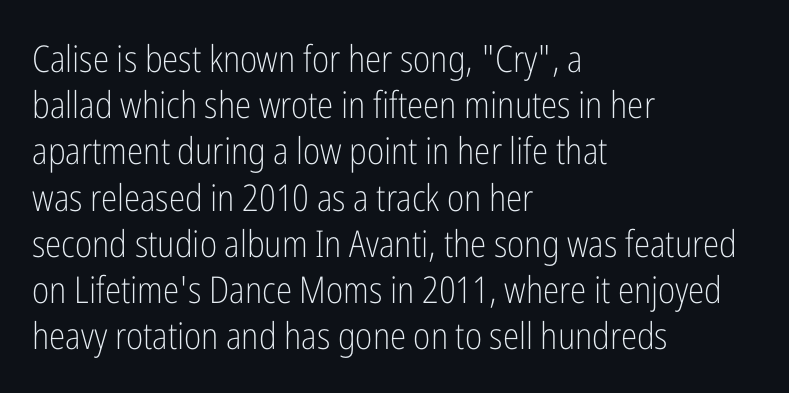
The image shows 37 px light, condensed sans-serif type, upright; set left-aligned, normal line spacing (1.25x), normal letter spacing, not underlined; low stroke contrast and a medium x-height.
